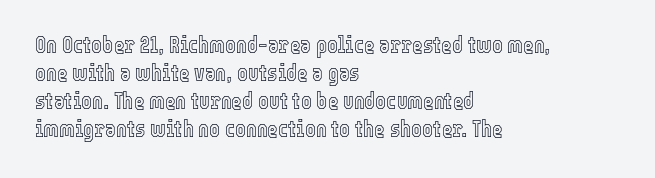
Q: Is the text italic (slanted)? A: No, it is upright.
Q: Is the text underlined? A: No.
Q: How is the paragraph aligned? A: Left-aligned.
Q: Is the spacing between letters normal or unusually wide? A: Normal.
